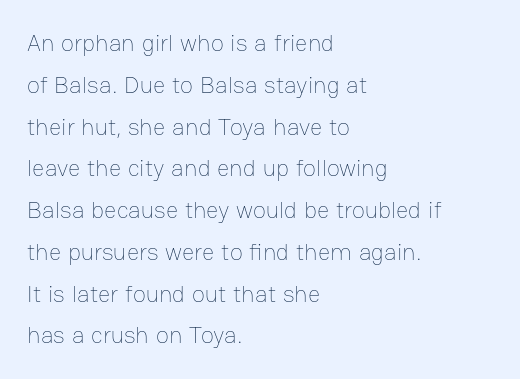
Q: Is the text bold? A: No.
Q: Is the text italic (slanted)? A: No, it is upright.
Q: Is the text underlined? A: No.
Q: How is the paragraph aligned? A: Left-aligned.
Q: Is the spacing between letters normal or unusually wide? A: Normal.
